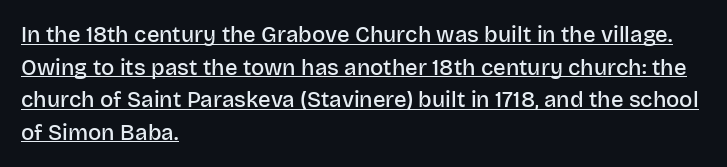
The image shows 22 px text type, upright; set left-aligned, normal line spacing (1.48x), normal letter spacing, underlined.
